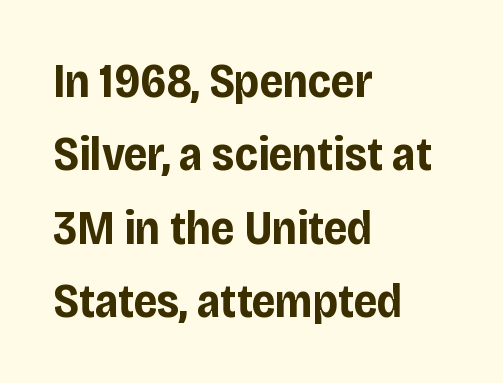
{"serif": "no", "italic": "no", "bold": "yes", "weight": "bold", "width": "condensed", "stroke_contrast": "low", "x_height": "large", "monospaced": "no", "underline": "no", "align": "left", "line_spacing": "normal", "line_spacing_ratio": 1.56, "letter_spacing": "normal", "letter_spacing_em": 0.0, "glyph_px": 47}
